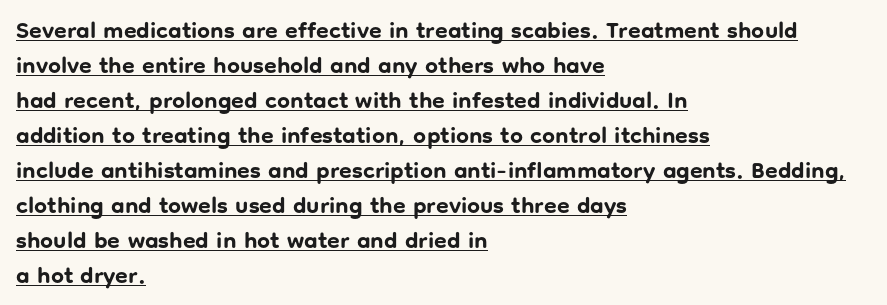
{"italic": "no", "bold": "yes", "underline": "yes", "align": "left", "line_spacing": "normal", "line_spacing_ratio": 1.52, "letter_spacing": "normal", "letter_spacing_em": 0.0, "glyph_px": 23}
